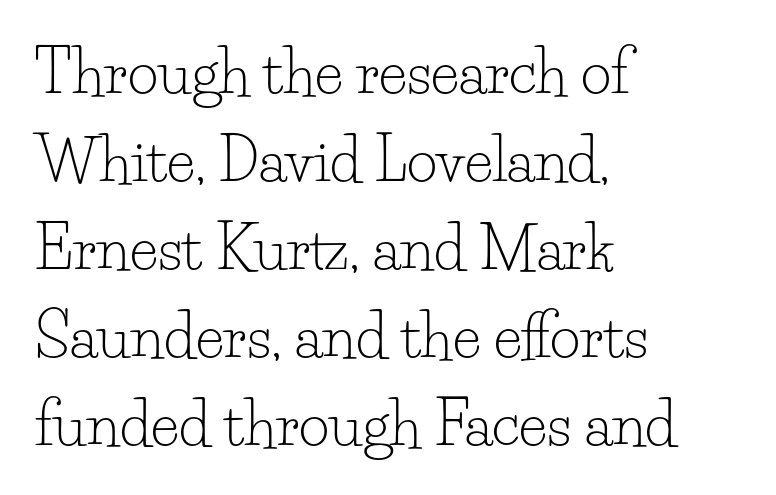
Q: Is the text bold? A: No.
Q: Is the text italic (slanted)? A: No, it is upright.
Q: Is the typeface a serif or a sans-serif typeface? A: Serif.
Q: Is the text underlined? A: No.
Q: How is the paragraph aligned? A: Left-aligned.
Q: Is the spacing between letters normal or unusually wide? A: Normal.
Q: Is the spacing between lines tight, normal or loose? A: Normal.
Q: Width (condensed, normal, or wide)? A: Normal.
Q: Stroke contrast? A: Low.
Q: x-height? A: Small.
Q: Monospaced? A: No.
